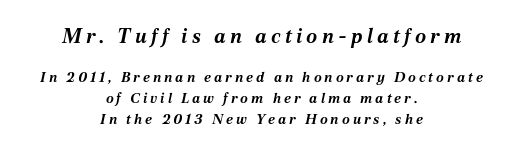
Layout note: lines centered. The tracking reads as deliberately expanded to a designer's eye. The whole block is typeset with a tilt. Set as a true bold cut, around the 700 mark. Successive baselines arrive at the customary interval. Which chunk is bigger? The first one — the top block dwarfs the bottom.
